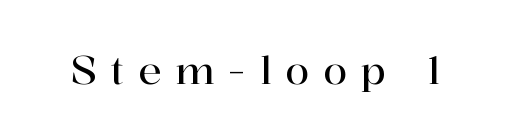
Q: Is the text italic (slanted)? A: No, it is upright.
Q: Is the typeface a serif or a sans-serif typeface? A: Serif.
Q: Is the text underlined? A: No.
Q: Is the spacing between letters normal or unusually wide? A: Unusually wide.
Q: Width (condensed, normal, or wide)? A: Normal.
Q: Stroke contrast? A: High.
Q: x-height? A: Medium.
Q: Monospaced? A: No.
